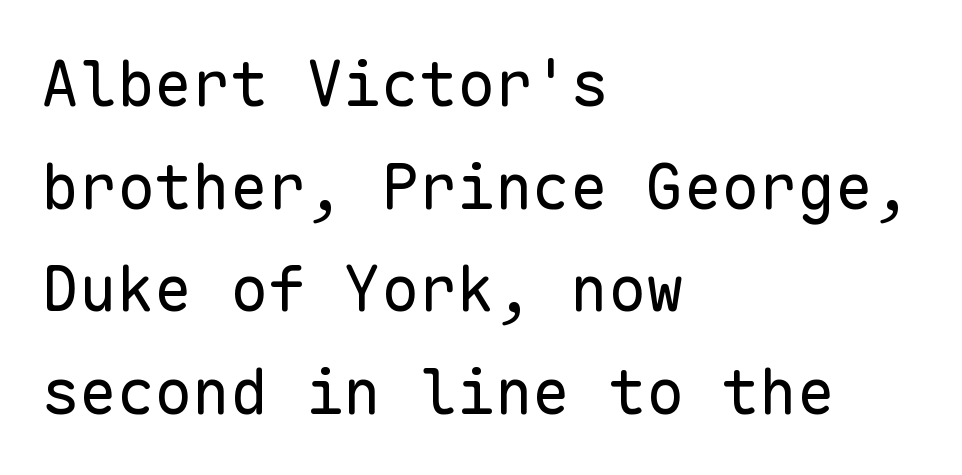
Q: Is the text bold? A: No.
Q: Is the text italic (slanted)? A: No, it is upright.
Q: Is the typeface a serif or a sans-serif typeface? A: Sans-serif.
Q: Is the text underlined? A: No.
Q: How is the paragraph aligned? A: Left-aligned.
Q: Is the spacing between letters normal or unusually wide? A: Normal.
Q: Is the spacing between lines tight, normal or loose? A: Normal.
Q: Width (condensed, normal, or wide)? A: Normal.
Q: Stroke contrast? A: Low.
Q: x-height? A: Medium.
Q: Monospaced? A: Yes.
